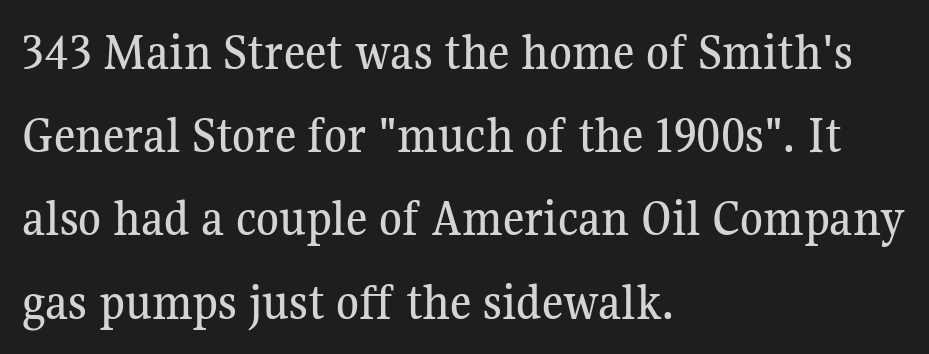
Q: Is the text italic (slanted)? A: No, it is upright.
Q: Is the typeface a serif or a sans-serif typeface? A: Serif.
Q: Is the text underlined? A: No.
Q: How is the paragraph aligned? A: Left-aligned.
Q: Is the spacing between letters normal or unusually wide? A: Normal.
Q: Is the spacing between lines tight, normal or loose? A: Normal.
Q: Width (condensed, normal, or wide)? A: Normal.
Q: Stroke contrast? A: Medium.
Q: x-height? A: Medium.
Q: Monospaced? A: No.
